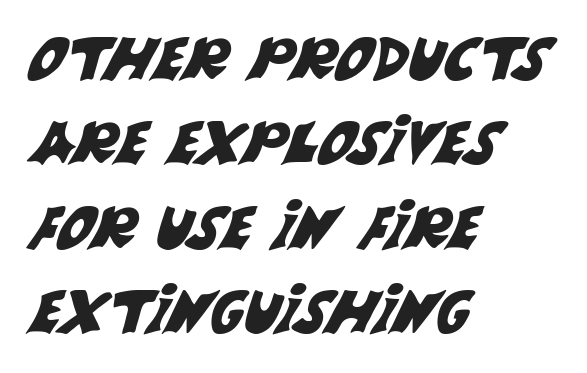
Quick note: interline space is typical. A typesetter would call this proportional, since set widths differ per character. Tracking here is standard; glyphs follow each other at the usual distance. Observe the absence of serifs on each vertical stroke in this sample. The space beneath each line is pristine and unruled.
